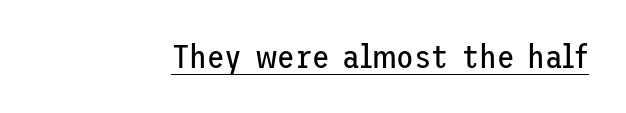
The image shows 32 px regular-weight sans-serif type, upright; set normal letter spacing, underlined; low stroke contrast and a medium x-height.
